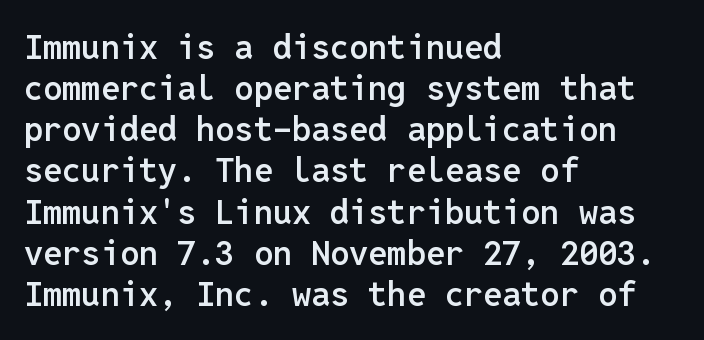
One-word summary of the alignment: left. The specimen omits any rule beneath the text block's lines. The typography opts for an upright posture over an oblique one. Spacing between characters is what you'd get straight out of the box. The type family on display is of the sans-serif kind. The letters march in equal steps, a hallmark of fixed-pitch type.
